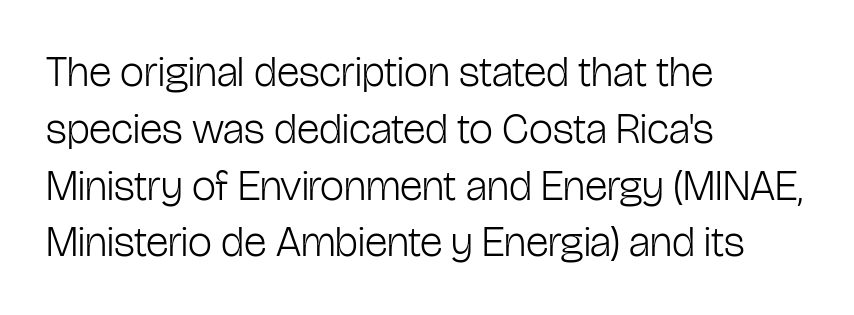
The letters advance in unequal steps, a hallmark of proportional type. Heaviness? Minimal to ordinary, like unemphasized prose. No extra tracking has been applied to these lines. The rendering anchors every line to the left-hand side. The passage shown is typeset with a sans-serif family. Descender tails drop into unmarked territory.
